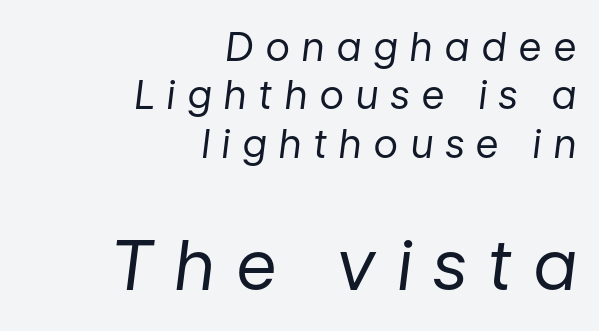
Character widths vary here, with narrow letters taking less room than wide ones. Does the lettering tilt? It does — this is italic. Size contrast runs from small at the top to large at the bottom. The letterforms stand isolated, each surrounded by extra space. Each line ends at the same right margin while the left side varies. Glance below the letters and you will spot only blank space.
